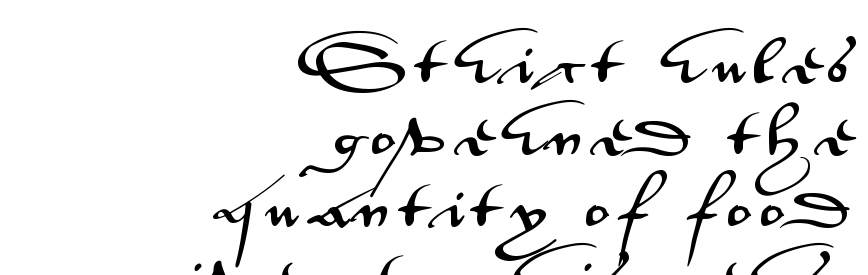
{"serif": "no", "width": "wide", "stroke_contrast": "medium", "x_height": "small", "monospaced": "no", "underline": "no", "align": "right", "line_spacing": "normal", "line_spacing_ratio": 1.38, "glyph_px": 52}
